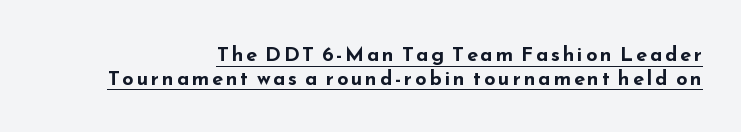
This sample uses an upright cut, with every glyph sitting square on the baseline. You can see a thin bar hugging the bottom of the glyphs. These lines carry a lot of weight — the face is fully bold. Horizontally, the lines are justified to the trailing edge only.
